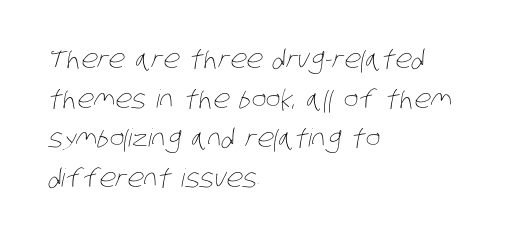
The image shows 25 px text type; set left-aligned, normal line spacing (1.59x), normal letter spacing, not underlined.
